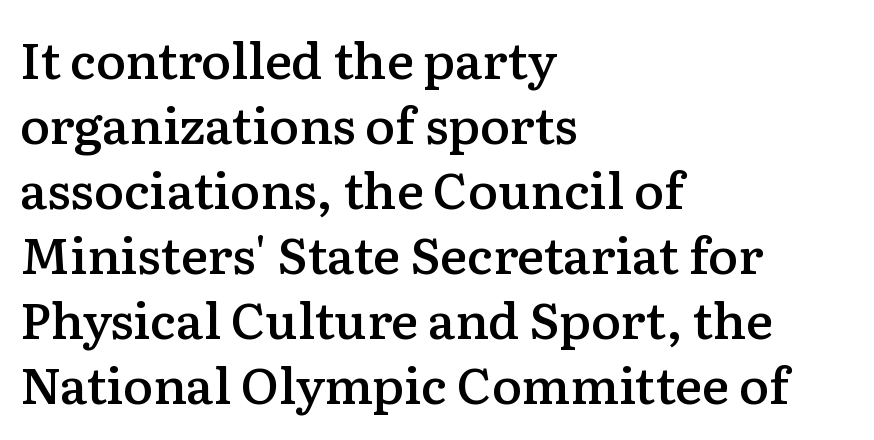
Left-aligned paragraph, ragged on the right. Just letters on the line, the space beneath them empty. Baseline-to-baseline distance is the conventional proportion of letter height. The typography opts for an upright posture over an oblique one. The characters look somewhat weighty, a semibold short of true bold.
